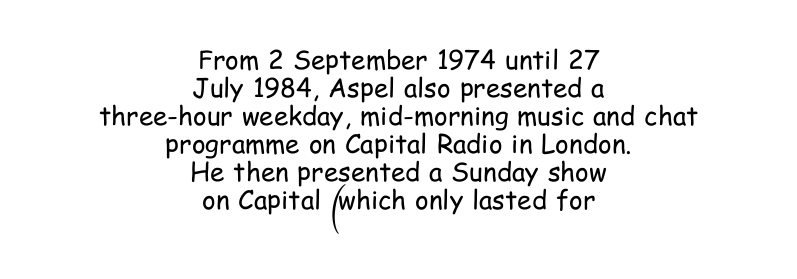
Q: Is the text bold? A: No.
Q: Is the text italic (slanted)? A: No, it is upright.
Q: Is the text underlined? A: No.
Q: How is the paragraph aligned? A: Centered.
Q: Is the spacing between letters normal or unusually wide? A: Normal.
Q: Is the spacing between lines tight, normal or loose? A: Tight.
